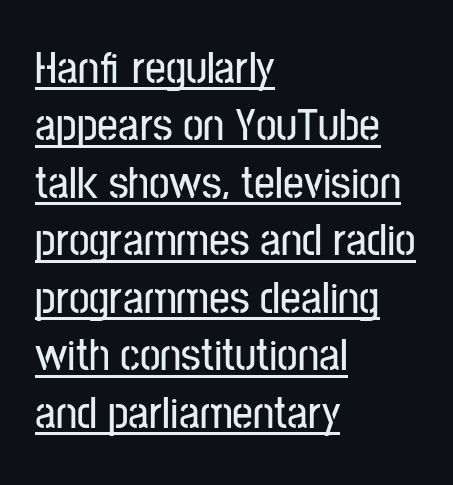
The image shows 46 px condensed sans-serif type, upright; set left-aligned, normal line spacing (1.25x), normal letter spacing, underlined; low stroke contrast and a medium x-height.
